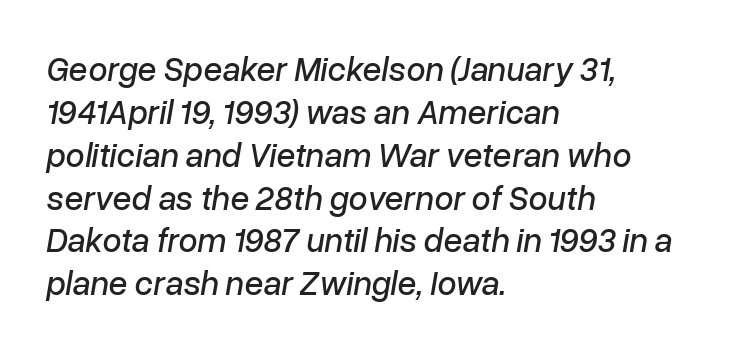
Short and long lines alike share a common starting point at left. Rule under the text: the space is simply empty. A typesetter would call this proportional, since set widths differ per character. Is there much room between lines? A standard amount, neither cramped nor airy.
